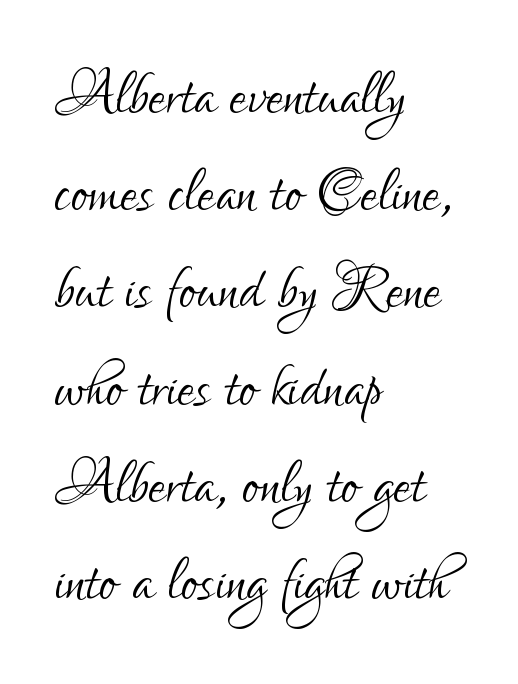
The image shows 79 px light, condensed sans-serif type; set left-aligned, line spacing 1.23x, normal letter spacing, not underlined; low stroke contrast and a small x-height.
